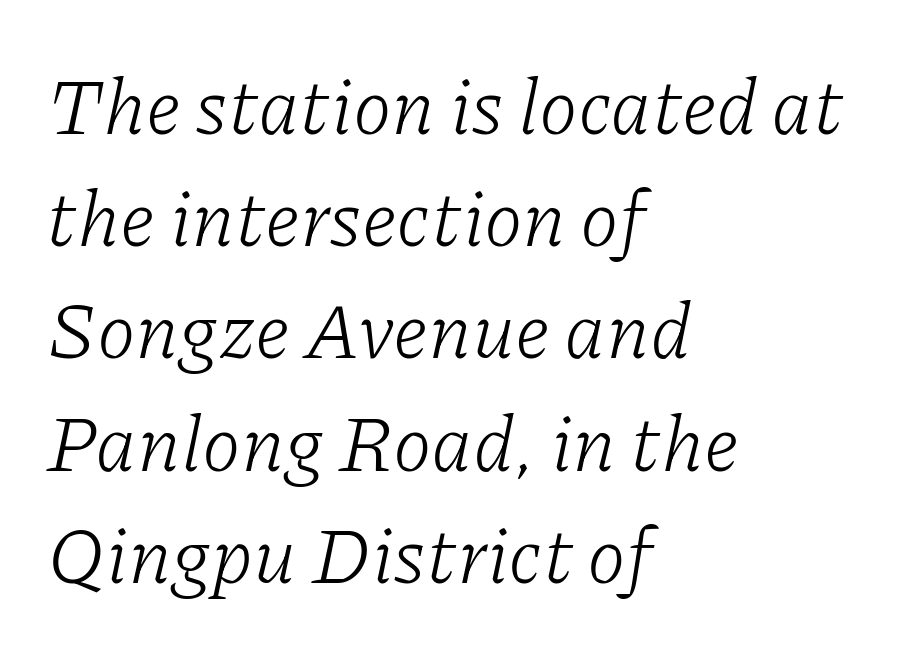
Q: Is the text bold? A: No.
Q: Is the text italic (slanted)? A: Yes, it leans right by about 11 degrees.
Q: Is the typeface a serif or a sans-serif typeface? A: Serif.
Q: Is the text underlined? A: No.
Q: How is the paragraph aligned? A: Left-aligned.
Q: Is the spacing between letters normal or unusually wide? A: Normal.
Q: Is the spacing between lines tight, normal or loose? A: Normal.
Q: Width (condensed, normal, or wide)? A: Normal.
Q: Stroke contrast? A: Low.
Q: x-height? A: Medium.
Q: Monospaced? A: No.
